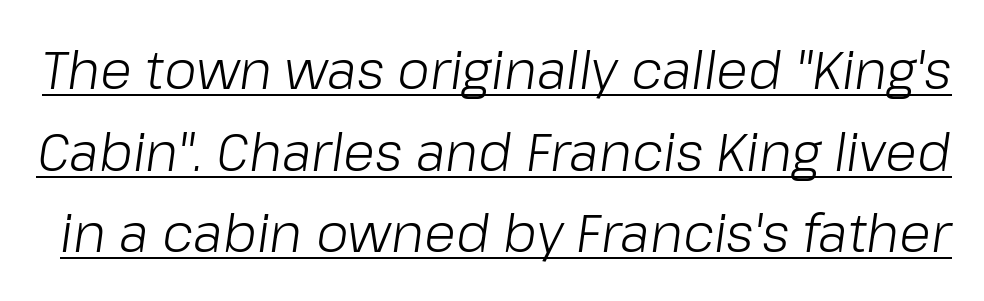
The image shows 52 px light type, italic (leaning right); set normal line spacing (1.57x), normal letter spacing, underlined; low stroke contrast and a medium x-height.
